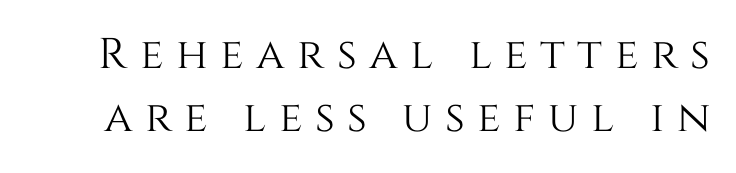
{"italic": "no", "width": "normal", "stroke_contrast": "medium", "x_height": "large", "monospaced": "no", "underline": "no", "line_spacing": "normal", "line_spacing_ratio": 1.46, "letter_spacing": "wide", "letter_spacing_em": 0.29, "glyph_px": 43}
